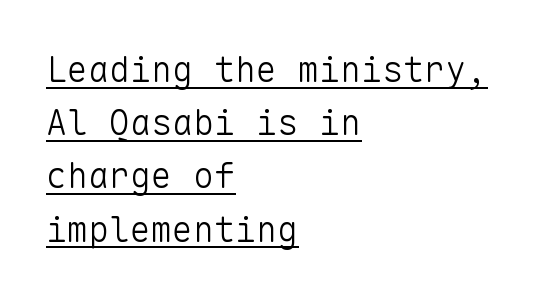
The image shows 35 px light sans-serif type, upright, monospaced; set left-aligned, normal line spacing (1.52x), normal letter spacing, underlined; low stroke contrast and a medium x-height.
